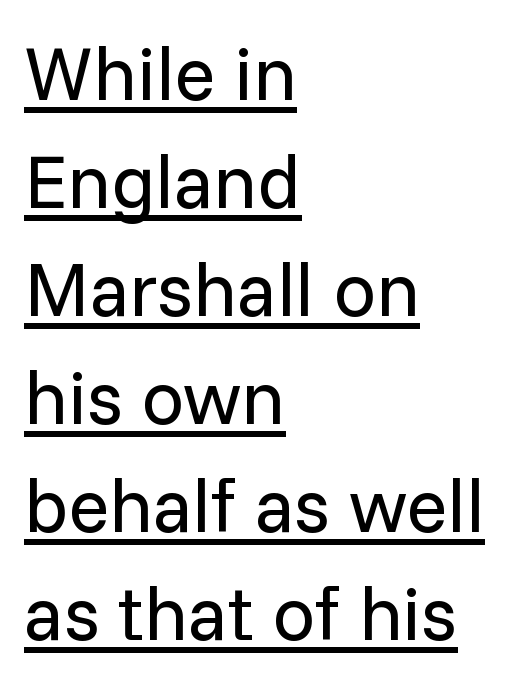
Q: Is the text bold? A: No.
Q: Is the text italic (slanted)? A: No, it is upright.
Q: Is the typeface a serif or a sans-serif typeface? A: Sans-serif.
Q: Is the text underlined? A: Yes.
Q: How is the paragraph aligned? A: Left-aligned.
Q: Is the spacing between letters normal or unusually wide? A: Normal.
Q: Is the spacing between lines tight, normal or loose? A: Normal.
Q: Width (condensed, normal, or wide)? A: Normal.
Q: Stroke contrast? A: Low.
Q: x-height? A: Medium.
Q: Monospaced? A: No.
